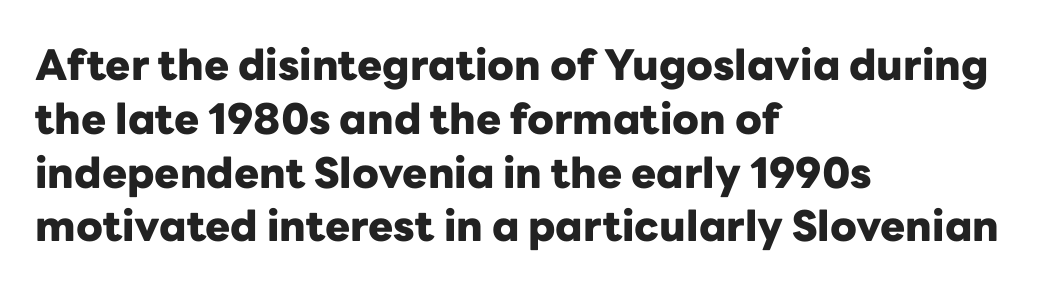
The image shows 42 px heavy sans-serif type, upright; set left-aligned, normal line spacing (1.28x), normal letter spacing, not underlined; low stroke contrast and a medium x-height.
